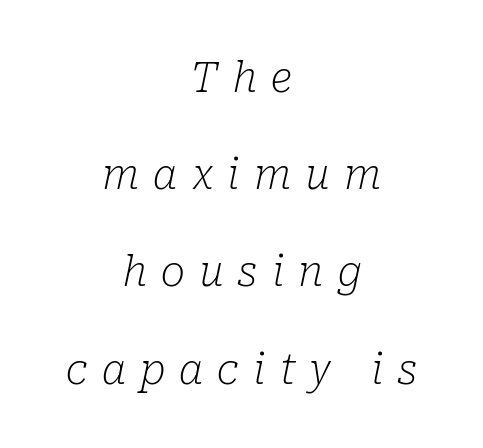
{"serif": "yes", "italic": "yes", "lean": "right", "slant_degrees": 10, "bold": "no", "weight": "light", "width": "normal", "stroke_contrast": "low", "x_height": "medium", "monospaced": "no", "underline": "no", "align": "center", "line_spacing": "loose", "line_spacing_ratio": 2.37, "letter_spacing": "wide", "letter_spacing_em": 0.35, "glyph_px": 41}
